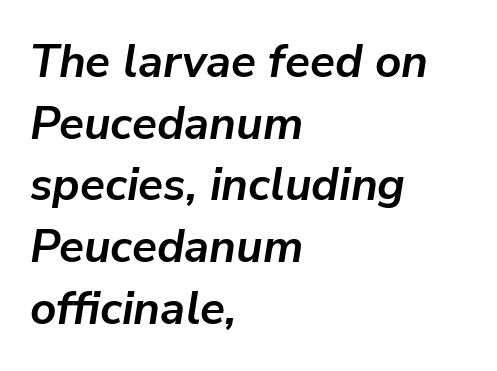
Q: Is the text bold? A: Yes.
Q: Is the text italic (slanted)? A: Yes, it leans right by about 9 degrees.
Q: Is the text underlined? A: No.
Q: How is the paragraph aligned? A: Left-aligned.
Q: Is the spacing between letters normal or unusually wide? A: Normal.
Q: Is the spacing between lines tight, normal or loose? A: Normal.
Q: Width (condensed, normal, or wide)? A: Normal.
Q: Stroke contrast? A: Low.
Q: x-height? A: Medium.
Q: Monospaced? A: No.
